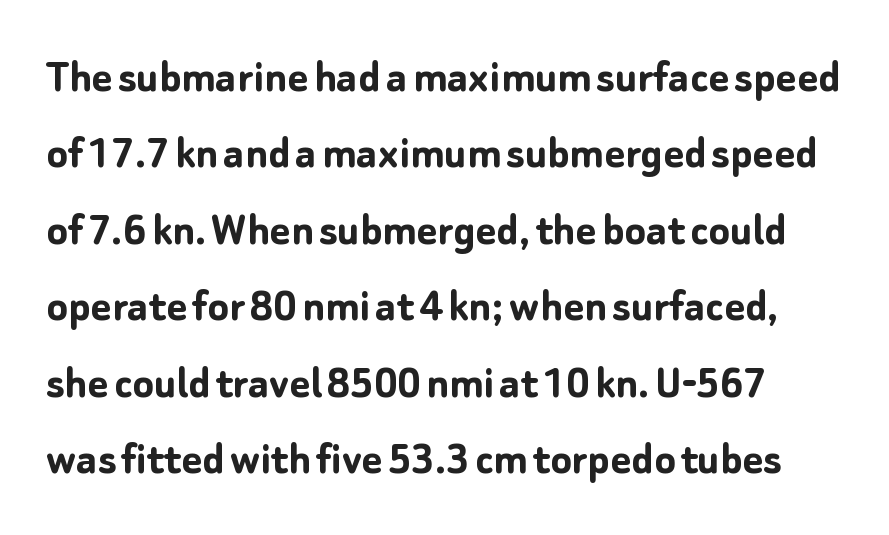
The image shows 49 px semibold sans-serif type, upright; set normal line spacing (1.56x), normal letter spacing, not underlined; low stroke contrast and a medium x-height.
